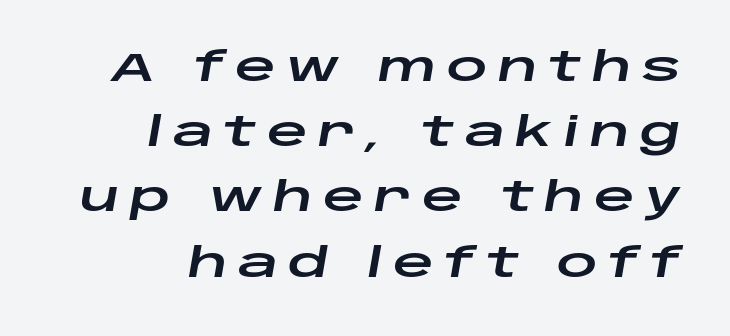
{"italic": "yes", "lean": "right", "slant_degrees": 10, "width": "wide", "stroke_contrast": "low", "x_height": "large", "monospaced": "no", "underline": "no", "align": "right", "line_spacing": "normal", "line_spacing_ratio": 1.63, "letter_spacing": "wide", "letter_spacing_em": 0.26, "glyph_px": 40}
